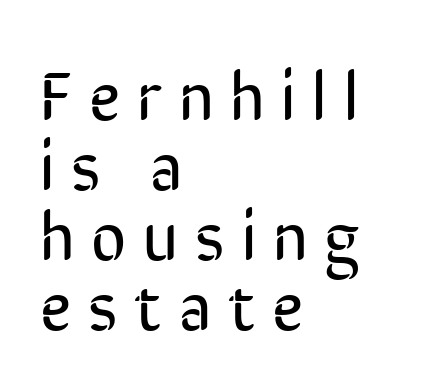
The image shows 68 px regular-weight, condensed sans-serif type, upright; set left-aligned, tight line spacing (1.03x), unusually wide letter spacing (+0.25 em), not underlined; low stroke contrast and a medium x-height.
